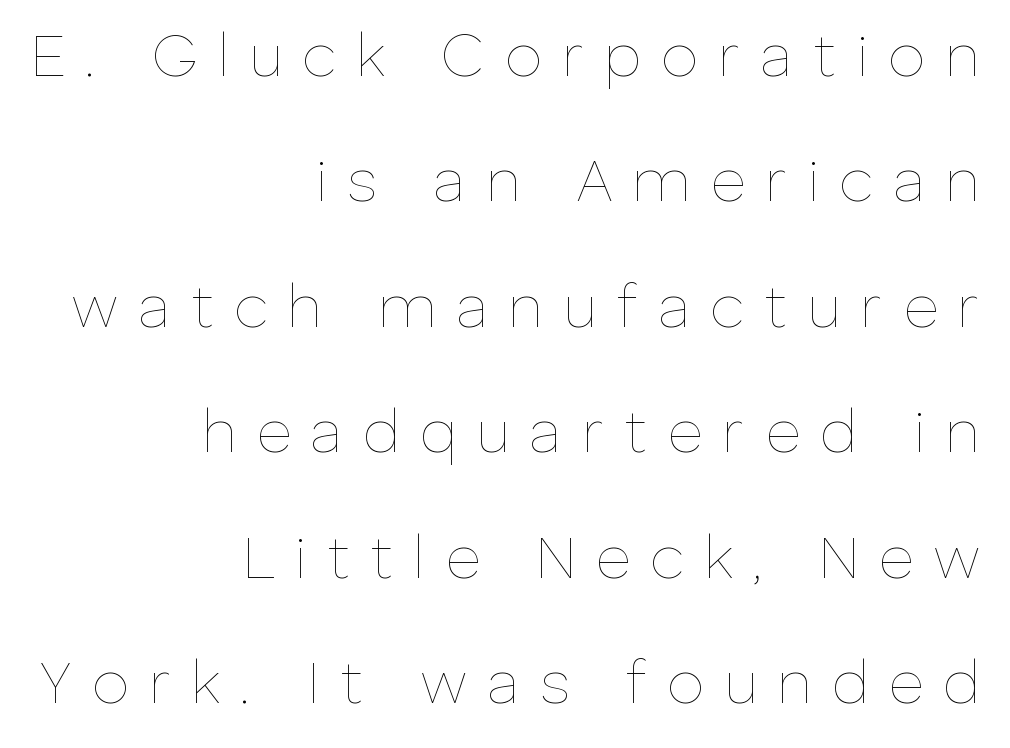
The characters are drawn with everyday or finer stroke widths. This is the regular roman posture of the typeface. Compared with typical body copy, the letter spacing here is much looser. Each new line begins a long way beneath the previous one. Check the space under the baseline: it is left empty.
